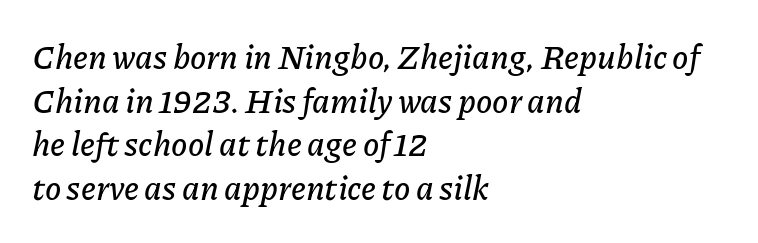
Q: Is the text italic (slanted)? A: Yes, it leans right by about 11 degrees.
Q: Is the text underlined? A: No.
Q: How is the paragraph aligned? A: Left-aligned.
Q: Is the spacing between letters normal or unusually wide? A: Normal.
Q: Is the spacing between lines tight, normal or loose? A: Normal.
Q: Width (condensed, normal, or wide)? A: Normal.
Q: Stroke contrast? A: Low.
Q: x-height? A: Medium.
Q: Monospaced? A: No.
